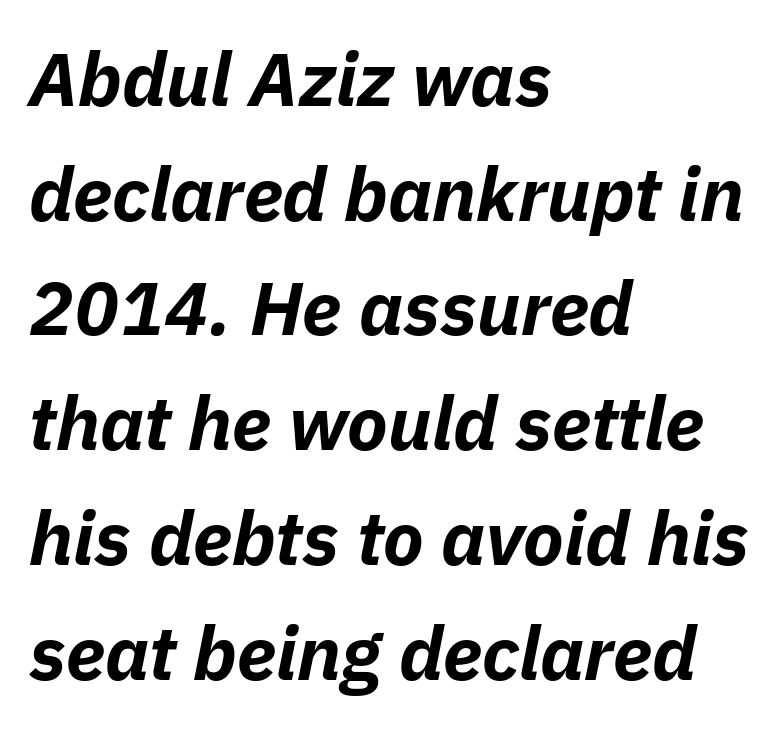
{"italic": "yes", "lean": "right", "slant_degrees": 11, "bold": "yes", "weight": "bold", "width": "normal", "stroke_contrast": "low", "x_height": "medium", "monospaced": "no", "underline": "no", "align": "left", "line_spacing": "normal", "line_spacing_ratio": 1.53, "letter_spacing": "normal", "letter_spacing_em": 0.0, "glyph_px": 75}
